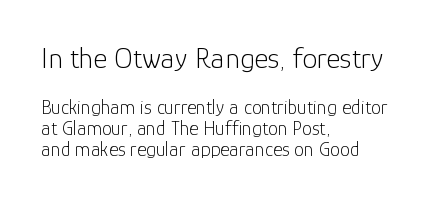
Q: Is the text bold? A: No.
Q: Is the text italic (slanted)? A: No, it is upright.
Q: Is the typeface a serif or a sans-serif typeface? A: Sans-serif.
Q: Is the text underlined? A: No.
Q: How is the paragraph aligned? A: Left-aligned.
Q: Is the spacing between letters normal or unusually wide? A: Normal.
Q: Is the spacing between lines tight, normal or loose? A: Tight.
Q: Which block of text is set in a larger size, the first (top) or the second (bottom)? A: The first (top) one.
Q: Width (condensed, normal, or wide)? A: Normal.
Q: Stroke contrast? A: Low.
Q: x-height? A: Medium.
Q: Monospaced? A: No.
